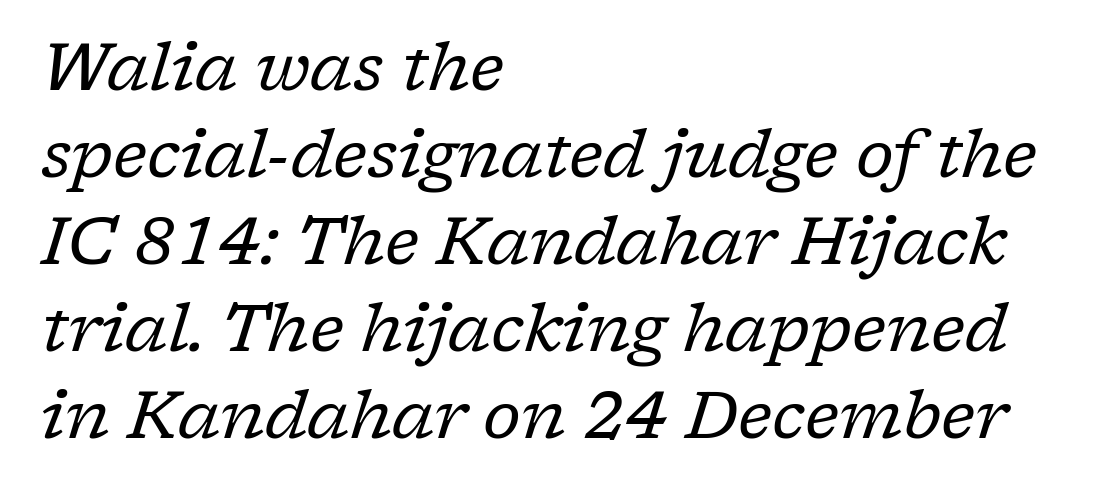
The image shows 66 px regular-weight serif type, italic (leaning right); set left-aligned, normal line spacing (1.32x), normal letter spacing, not underlined; low stroke contrast and a medium x-height.
